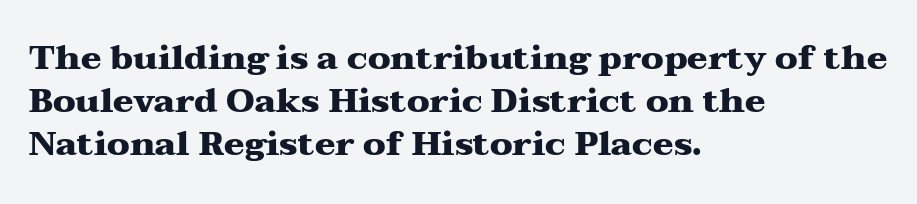
Q: Is the text bold? A: Yes.
Q: Is the text italic (slanted)? A: No, it is upright.
Q: Is the typeface a serif or a sans-serif typeface? A: Serif.
Q: Is the text underlined? A: No.
Q: How is the paragraph aligned? A: Left-aligned.
Q: Is the spacing between letters normal or unusually wide? A: Normal.
Q: Is the spacing between lines tight, normal or loose? A: Normal.
Q: Width (condensed, normal, or wide)? A: Wide.
Q: Stroke contrast? A: Medium.
Q: x-height? A: Medium.
Q: Monospaced? A: No.
